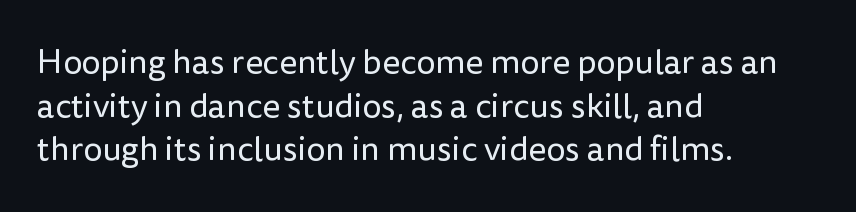
Spacing between characters is what you'd get straight out of the box. A typesetter would mark this as roman, not italic. Nothing heavy about these letters — not bold at all. Just letters on the line, the space beneath them empty. No feet cap the strokes, marking this as sans-serif type.
